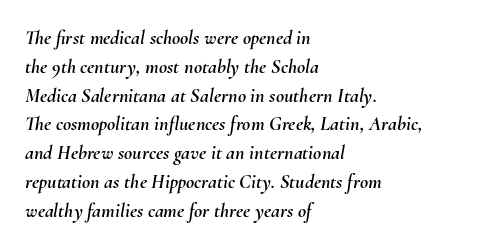
The image shows 20 px text type, italic (leaning right); set left-aligned, normal line spacing (1.44x), normal letter spacing, not underlined.
